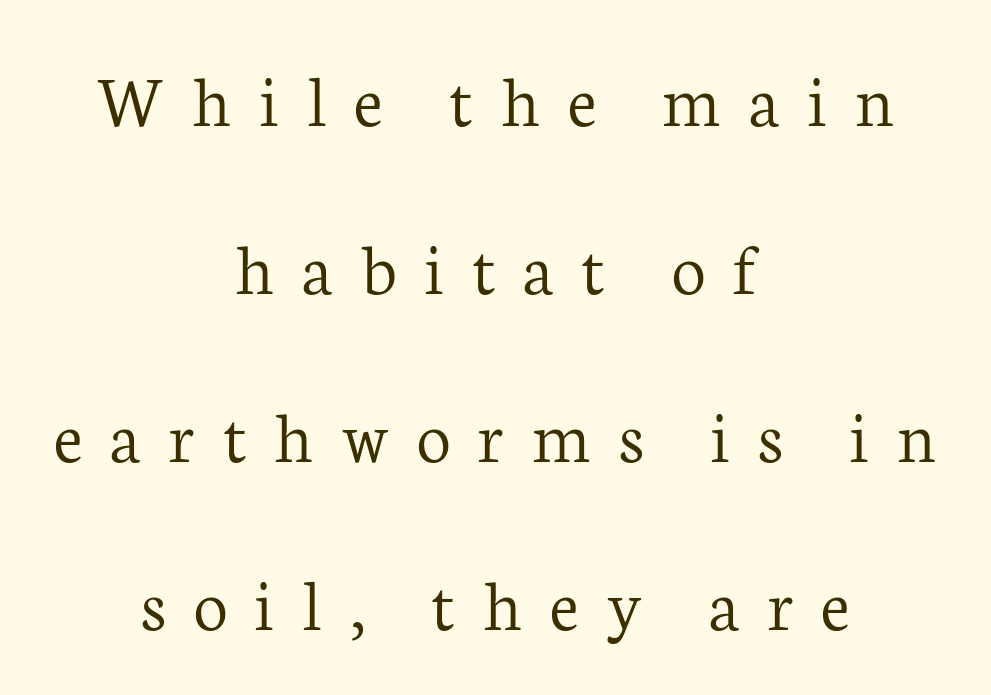
The image shows 76 px light serif type, upright; set centered, loose line spacing (2.21x), unusually wide letter spacing (+0.36 em), not underlined; low stroke contrast and a medium x-height.
